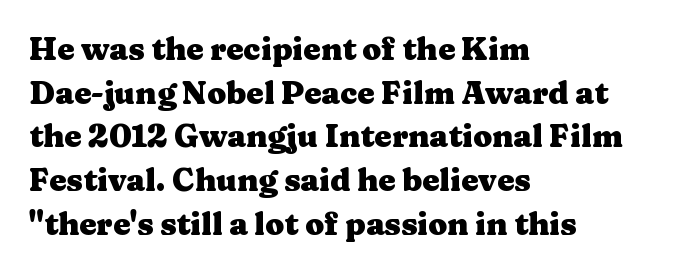
The gaps between neighbouring characters are ordinary and unremarkable. The baseline area is clear. Letterform terminals end in serifs throughout the passage. Here the designer chose a conventional face with non-uniform glyph widths. Plenty of ink on the page — the face is bold. Summary of vertical rhythm: regular, with standard interline spacing.
